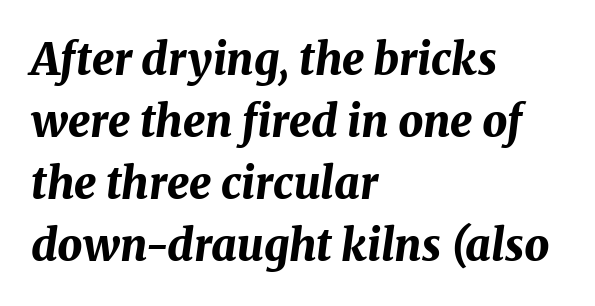
Q: Is the text bold? A: Yes.
Q: Is the text italic (slanted)? A: Yes, it leans right by about 8 degrees.
Q: Is the text underlined? A: No.
Q: How is the paragraph aligned? A: Left-aligned.
Q: Is the spacing between letters normal or unusually wide? A: Normal.
Q: Is the spacing between lines tight, normal or loose? A: Normal.
Q: Width (condensed, normal, or wide)? A: Normal.
Q: Stroke contrast? A: Medium.
Q: x-height? A: Medium.
Q: Monospaced? A: No.
